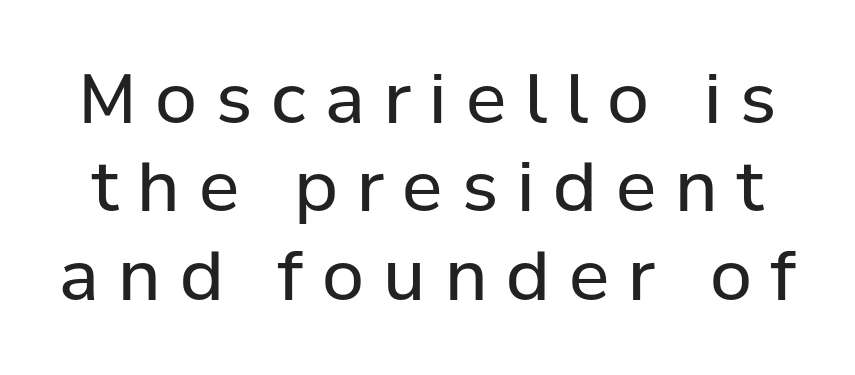
Q: Is the text bold? A: No.
Q: Is the text italic (slanted)? A: No, it is upright.
Q: Is the typeface a serif or a sans-serif typeface? A: Sans-serif.
Q: Is the text underlined? A: No.
Q: Is the spacing between letters normal or unusually wide? A: Unusually wide.
Q: Is the spacing between lines tight, normal or loose? A: Normal.
Q: Width (condensed, normal, or wide)? A: Normal.
Q: Stroke contrast? A: Low.
Q: x-height? A: Medium.
Q: Monospaced? A: No.
